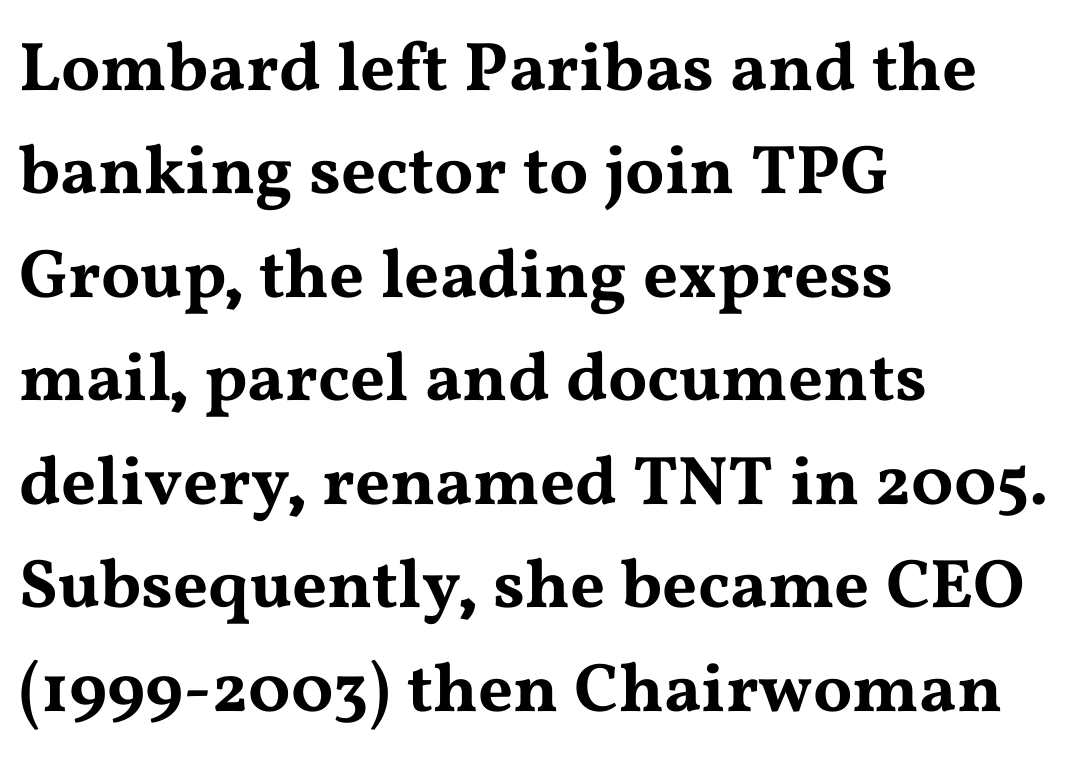
{"serif": "yes", "italic": "no", "width": "wide", "stroke_contrast": "medium", "x_height": "medium", "monospaced": "no", "underline": "no", "align": "left", "line_spacing": "normal", "line_spacing_ratio": 1.5, "letter_spacing": "normal", "letter_spacing_em": 0.0, "glyph_px": 69}
